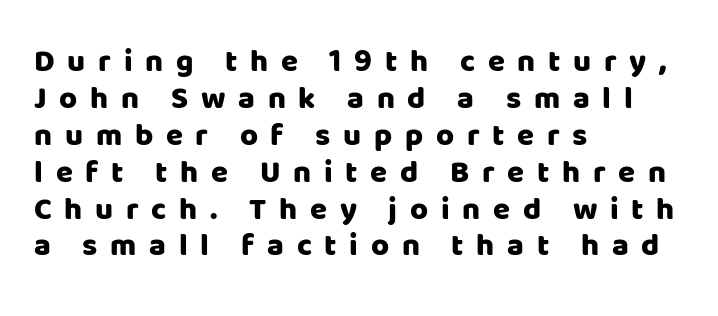
Q: Is the text bold? A: Yes.
Q: Is the text italic (slanted)? A: No, it is upright.
Q: Is the typeface a serif or a sans-serif typeface? A: Sans-serif.
Q: Is the text underlined? A: No.
Q: How is the paragraph aligned? A: Left-aligned.
Q: Is the spacing between letters normal or unusually wide? A: Unusually wide.
Q: Width (condensed, normal, or wide)? A: Normal.
Q: Stroke contrast? A: Low.
Q: x-height? A: Large.
Q: Monospaced? A: No.
